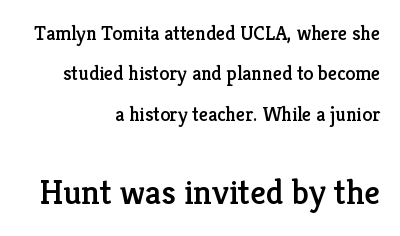
{"serif": "yes", "italic": "no", "width": "normal", "stroke_contrast": "low", "x_height": "medium", "monospaced": "no", "underline": "no", "align": "right", "line_spacing": "loose", "line_spacing_ratio": 2.02, "letter_spacing": "normal", "letter_spacing_em": 0.0, "larger_block": "second", "size_ratio": 1.75, "glyph_px": 35}
